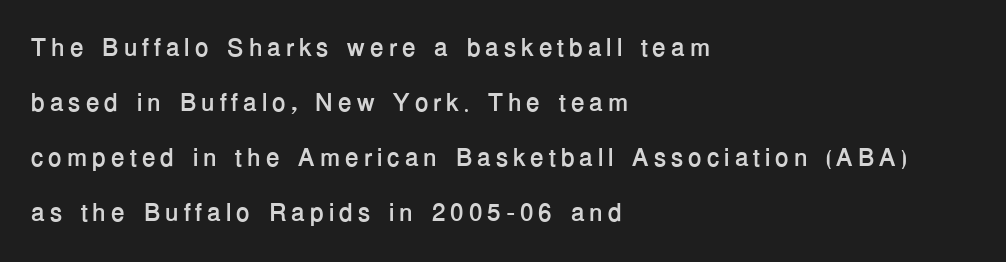
The image shows 25 px bold type, upright; set left-aligned, loose line spacing (2.2x), not underlined.
